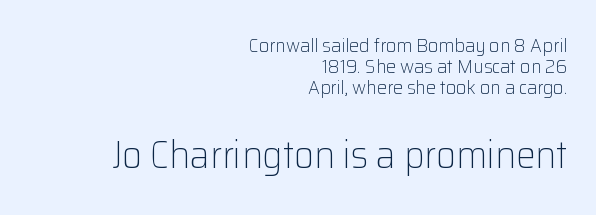
{"serif": "no", "italic": "no", "bold": "no", "weight": "light", "width": "normal", "stroke_contrast": "low", "x_height": "medium", "monospaced": "no", "underline": "no", "align": "right", "line_spacing": "tight", "line_spacing_ratio": 1.04, "letter_spacing": "normal", "letter_spacing_em": 0.0, "larger_block": "second", "size_ratio": 1.95, "glyph_px": 39}
